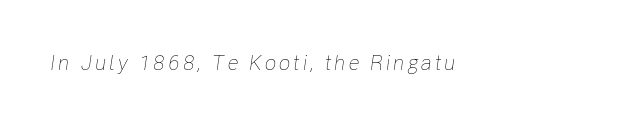
Q: Is the text bold? A: No.
Q: Is the text italic (slanted)? A: Yes, it leans right by about 8 degrees.
Q: Is the text underlined? A: No.
